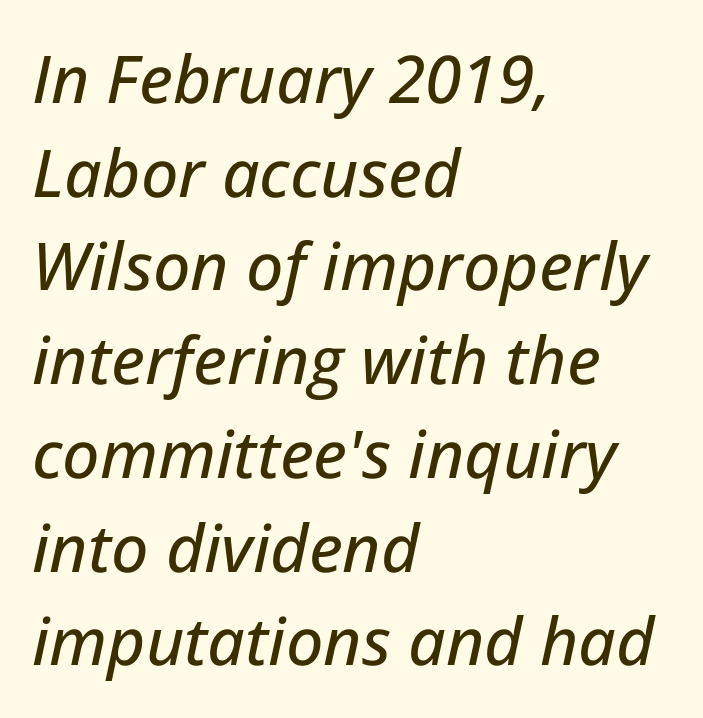
Slanted lettering throughout. The rendering keeps characters at their native spacing. The passage shown is not underscored anywhere. Proportional: the letters do not fall into vertical columns. Is the block centered? No — it sits flush against the left margin.
